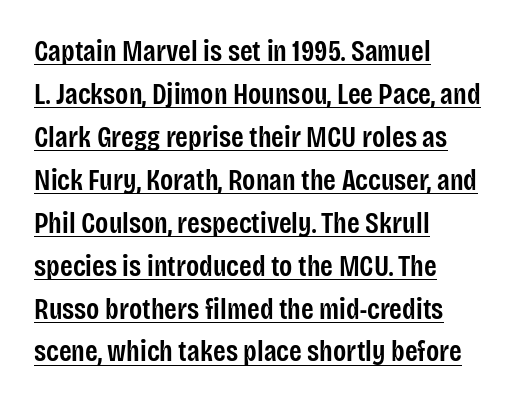
Q: Is the text bold? A: Semi-bold.
Q: Is the text italic (slanted)? A: No, it is upright.
Q: Is the typeface a serif or a sans-serif typeface? A: Sans-serif.
Q: Is the text underlined? A: Yes.
Q: How is the paragraph aligned? A: Left-aligned.
Q: Is the spacing between letters normal or unusually wide? A: Normal.
Q: Is the spacing between lines tight, normal or loose? A: Normal.
Q: Width (condensed, normal, or wide)? A: Condensed.
Q: Stroke contrast? A: Low.
Q: x-height? A: Large.
Q: Monospaced? A: No.
